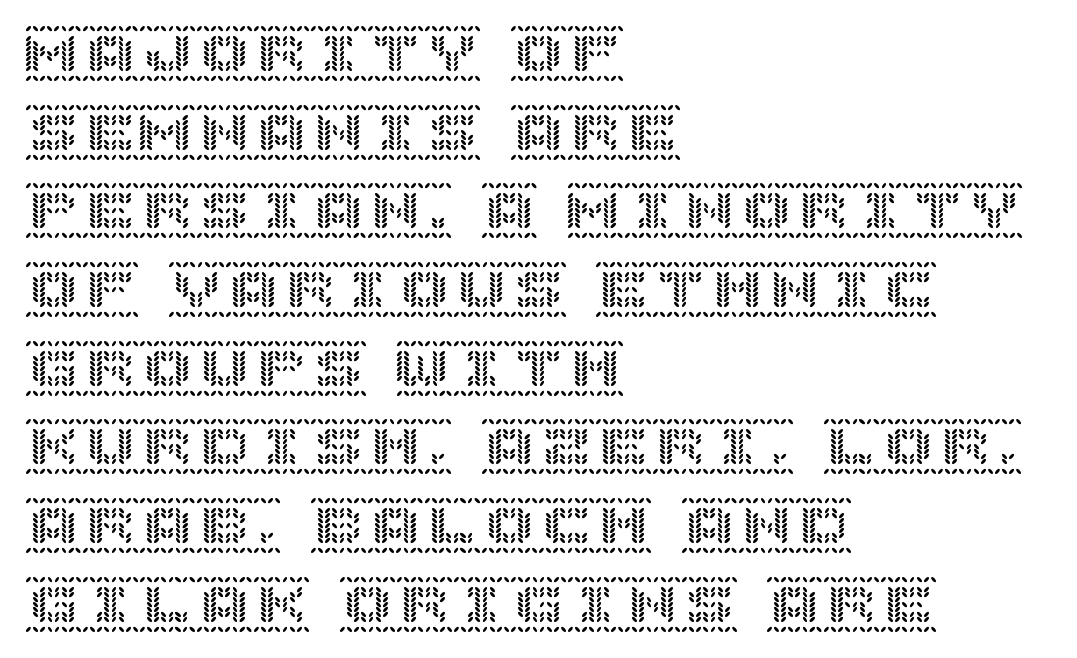
The passage shown stacks its lines at a standard gap. Quick note: underline off. This sample uses an upright cut, with every glyph sitting square on the baseline. Glyph-to-glyph distance matches everyday printed text. These lines stack with their left ends in a neat column.
